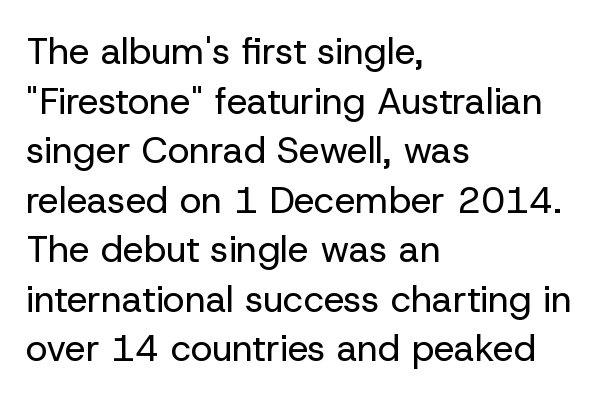
The image shows 37 px regular-weight sans-serif type, upright; set left-aligned, normal line spacing (1.34x), normal letter spacing, not underlined; low stroke contrast and a medium x-height.
